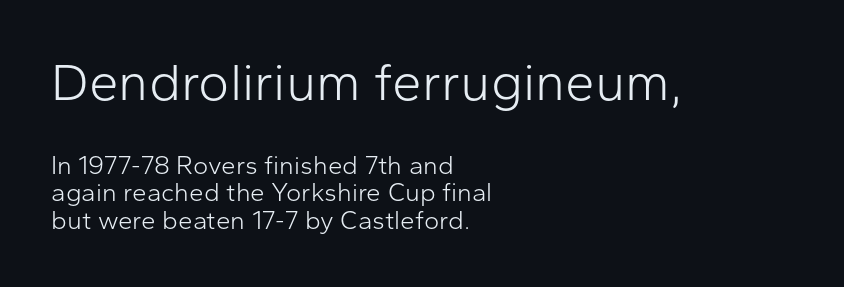
{"serif": "no", "italic": "no", "bold": "no", "weight": "light", "width": "normal", "stroke_contrast": "low", "x_height": "medium", "monospaced": "no", "underline": "no", "align": "left", "line_spacing": "tight", "line_spacing_ratio": 1.06, "letter_spacing": "normal", "letter_spacing_em": 0.0, "larger_block": "first", "size_ratio": 2.04, "glyph_px": 53}
